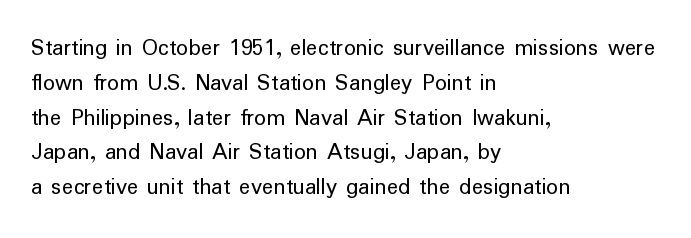
The image shows 24 px text type, upright; set left-aligned, normal line spacing (1.45x), normal letter spacing, not underlined.
